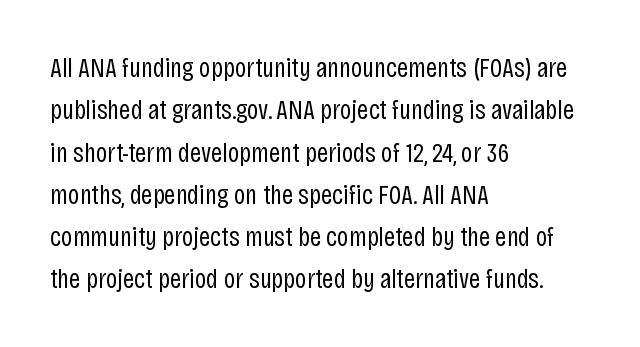
{"serif": "no", "italic": "no", "bold": "no", "weight": "regular", "width": "condensed", "stroke_contrast": "low", "x_height": "large", "monospaced": "no", "underline": "no", "align": "left", "line_spacing": "normal", "line_spacing_ratio": 1.51, "letter_spacing": "normal", "letter_spacing_em": 0.0, "glyph_px": 28}
